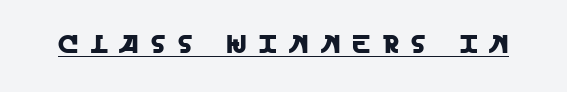
Honestly, the underline is the first thing you notice here. You could only call the tracking loose — the letters float apart. It's the straight-up-and-down kind of type.
